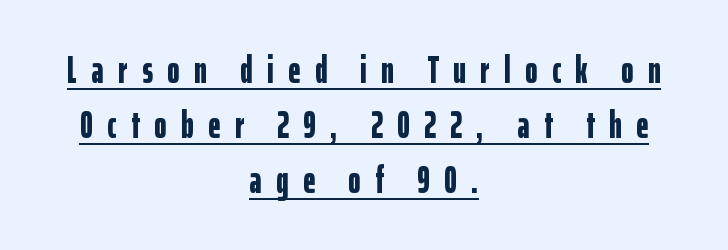
The image shows 38 px bold, condensed sans-serif type, upright; set centered, normal line spacing (1.45x), unusually wide letter spacing (+0.38 em), underlined; low stroke contrast and a medium x-height.
